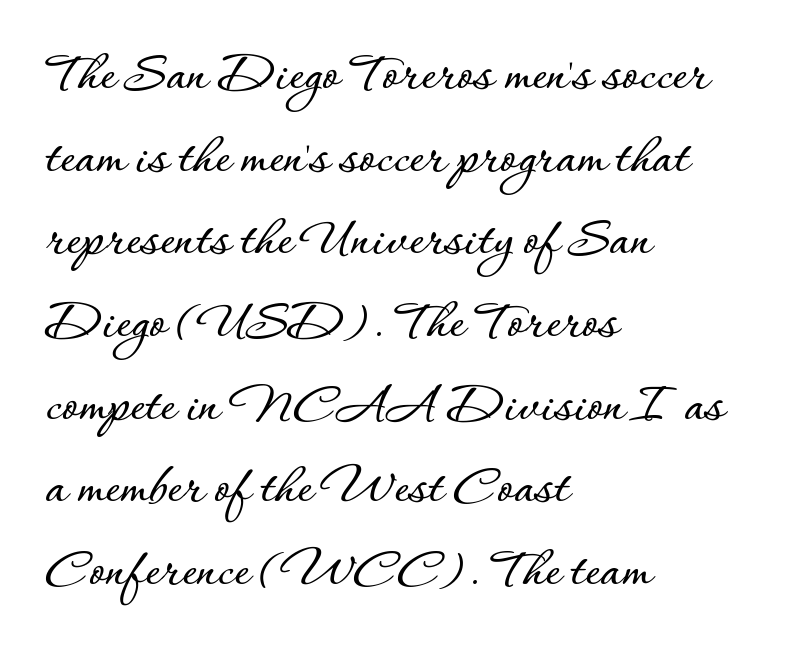
{"width": "normal", "stroke_contrast": "low", "x_height": "small", "monospaced": "no", "underline": "no", "align": "left", "line_spacing": "normal", "line_spacing_ratio": 1.45, "letter_spacing": "normal", "letter_spacing_em": 0.0, "glyph_px": 57}
